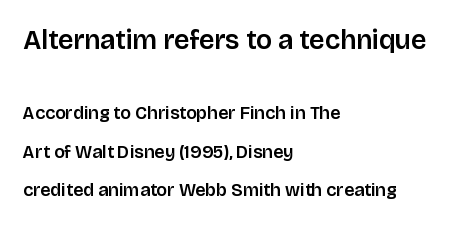
The image shows 27 px text type, upright; set left-aligned, loose line spacing (2.14x), normal letter spacing, not underlined; the first (top) block is 1.5x larger.
